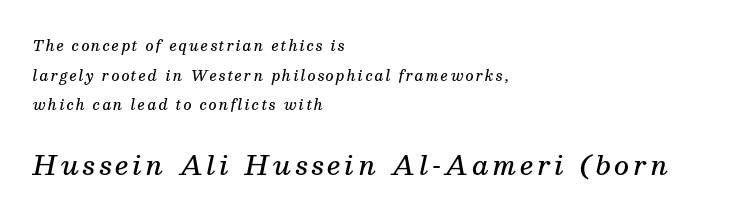
Horizontal bands of white between lines are thick stripes. The more generous point size was reserved for the lower chunk. These lines were composed using italics. The area under the type is left untouched. All the whitespace from short lines collects on the right.
